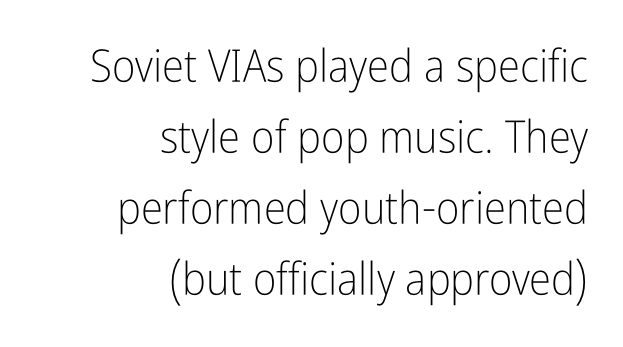
{"serif": "no", "italic": "no", "bold": "no", "weight": "light", "width": "condensed", "stroke_contrast": "low", "x_height": "medium", "monospaced": "no", "underline": "no", "align": "right", "line_spacing": "normal", "line_spacing_ratio": 1.58, "letter_spacing": "normal", "letter_spacing_em": 0.0, "glyph_px": 45}
